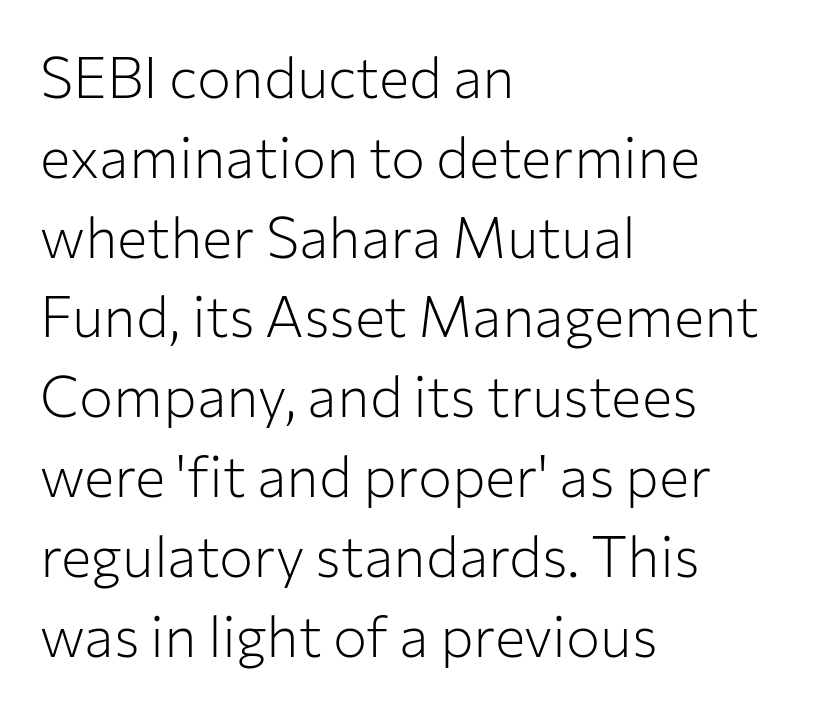
The image shows 57 px light sans-serif type, upright; set left-aligned, normal line spacing (1.4x), normal letter spacing, not underlined; low stroke contrast and a medium x-height.
